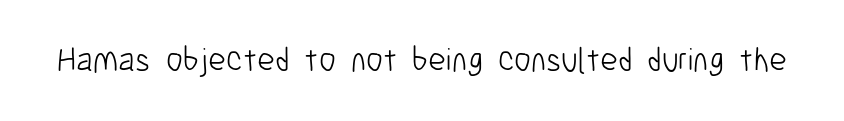
{"serif": "no", "italic": "no", "bold": "no", "weight": "light", "width": "condensed", "stroke_contrast": "low", "x_height": "medium", "monospaced": "no", "underline": "no", "letter_spacing": "normal", "letter_spacing_em": 0.0, "glyph_px": 34}
